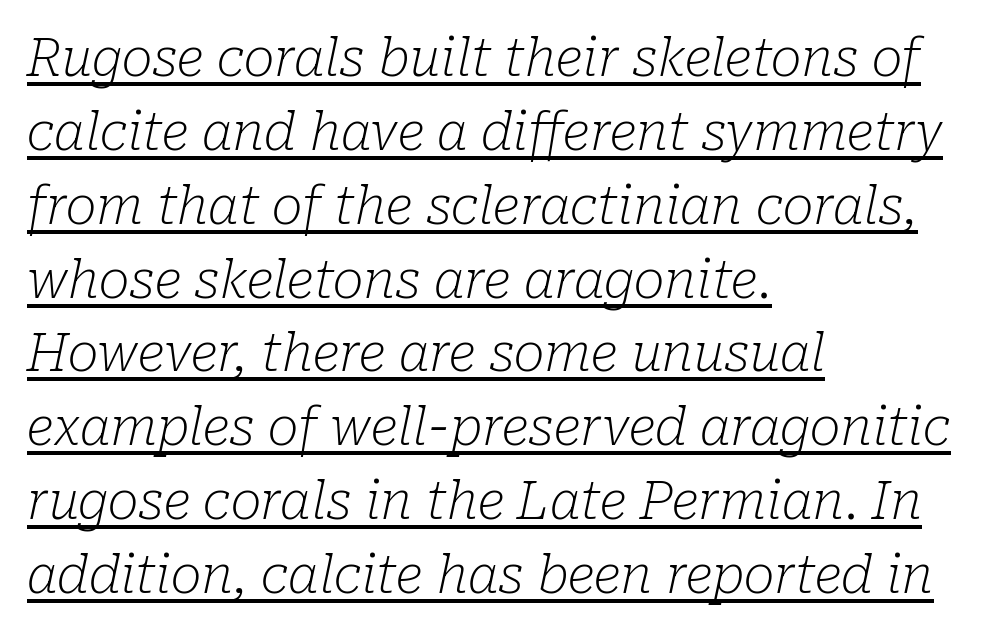
Weight: in the light-to-regular range. The rag falls on the right side of this text block. This rendering features underlined lettering. The letters advance in unequal steps, a hallmark of proportional type.
